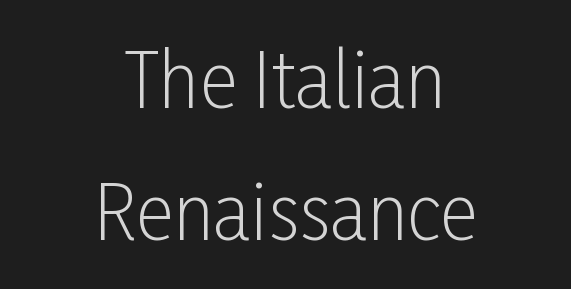
Nope, no serifs anywhere on these letters. Beneath every word, the page is bare. Nobody touched the tracking dial on this one. Is the block centered? Yes — each line is placed symmetrically about the middle. Characters remain perfectly vertical along every line.
